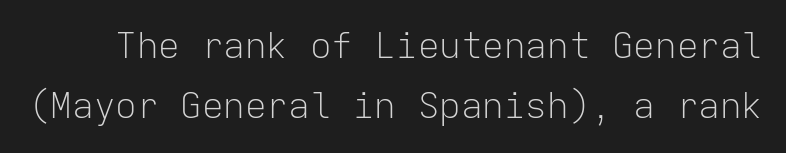
Q: Is the text bold? A: No.
Q: Is the text italic (slanted)? A: No, it is upright.
Q: Is the typeface a serif or a sans-serif typeface? A: Sans-serif.
Q: Is the text underlined? A: No.
Q: Is the spacing between letters normal or unusually wide? A: Normal.
Q: Is the spacing between lines tight, normal or loose? A: Normal.
Q: Width (condensed, normal, or wide)? A: Normal.
Q: Stroke contrast? A: Low.
Q: x-height? A: Medium.
Q: Monospaced? A: Yes.
